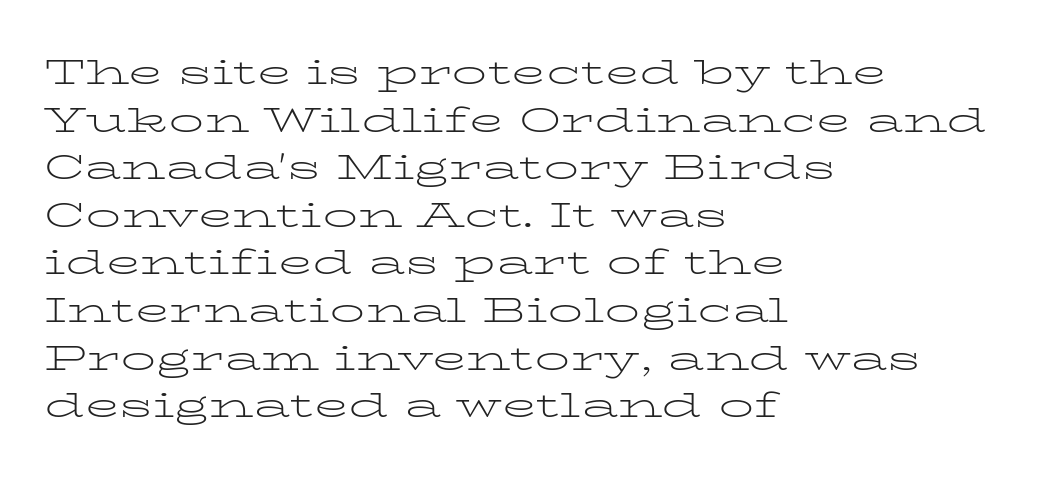
{"serif": "yes", "italic": "no", "bold": "no", "weight": "light", "width": "wide", "stroke_contrast": "low", "x_height": "medium", "monospaced": "no", "underline": "no", "align": "left", "line_spacing": "normal", "line_spacing_ratio": 1.36, "letter_spacing": "normal", "letter_spacing_em": 0.0, "glyph_px": 35}
